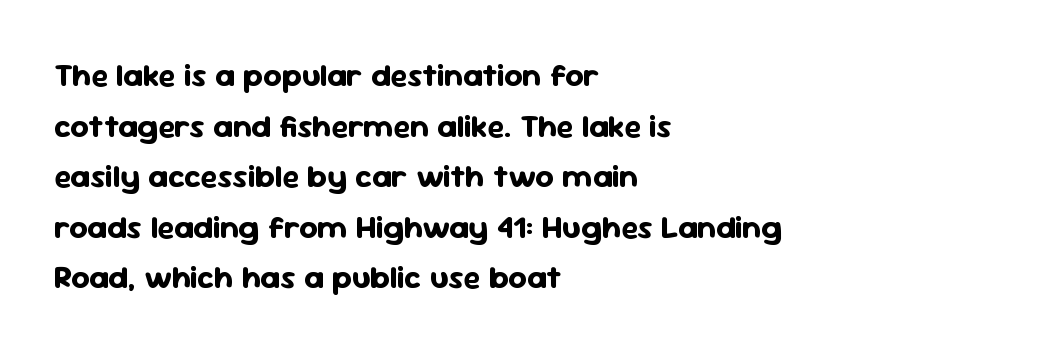
{"serif": "no", "italic": "no", "bold": "yes", "weight": "bold", "width": "normal", "stroke_contrast": "low", "x_height": "medium", "monospaced": "no", "underline": "no", "align": "left", "line_spacing": "normal", "line_spacing_ratio": 1.58, "letter_spacing": "normal", "letter_spacing_em": 0.0, "glyph_px": 32}
